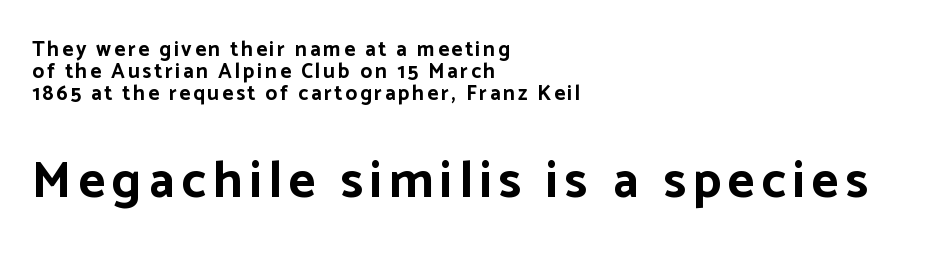
Q: Is the text bold? A: Yes.
Q: Is the text italic (slanted)? A: No, it is upright.
Q: Is the typeface a serif or a sans-serif typeface? A: Sans-serif.
Q: Is the text underlined? A: No.
Q: How is the paragraph aligned? A: Left-aligned.
Q: Is the spacing between lines tight, normal or loose? A: Tight.
Q: Which block of text is set in a larger size, the first (top) or the second (bottom)? A: The second (bottom) one.
Q: Width (condensed, normal, or wide)? A: Normal.
Q: Stroke contrast? A: Low.
Q: x-height? A: Medium.
Q: Monospaced? A: No.
